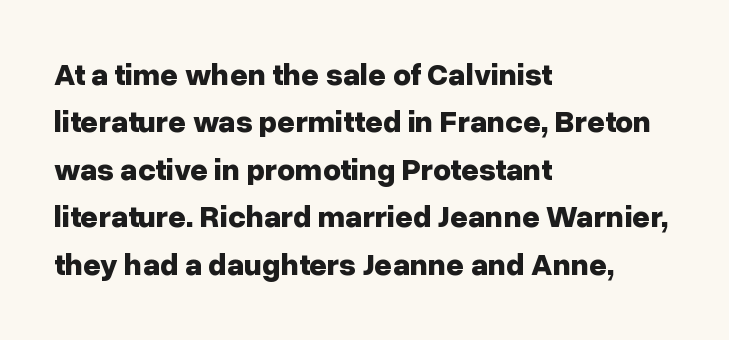
{"serif": "no", "italic": "no", "bold": "yes", "weight": "bold", "width": "normal", "stroke_contrast": "low", "x_height": "medium", "monospaced": "no", "underline": "no", "align": "left", "line_spacing": "normal", "line_spacing_ratio": 1.53, "letter_spacing": "normal", "letter_spacing_em": 0.0, "glyph_px": 31}
